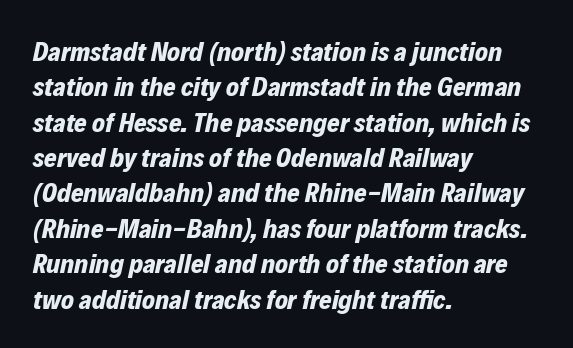
Compared with typical paragraphs, the rows here are spaced about the same. The glyphs look as if they've been sheared to an angle. Look at the tracking — it's just the regular setting, nothing added. The passage shown is emphatically bold. Layout note: lines flush left. No word sits above an underline.
